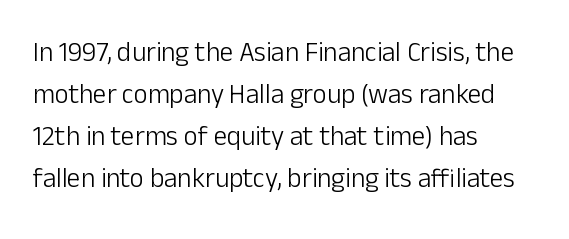
The image shows 27 px text type, upright; set left-aligned, normal line spacing (1.55x), normal letter spacing, not underlined.
